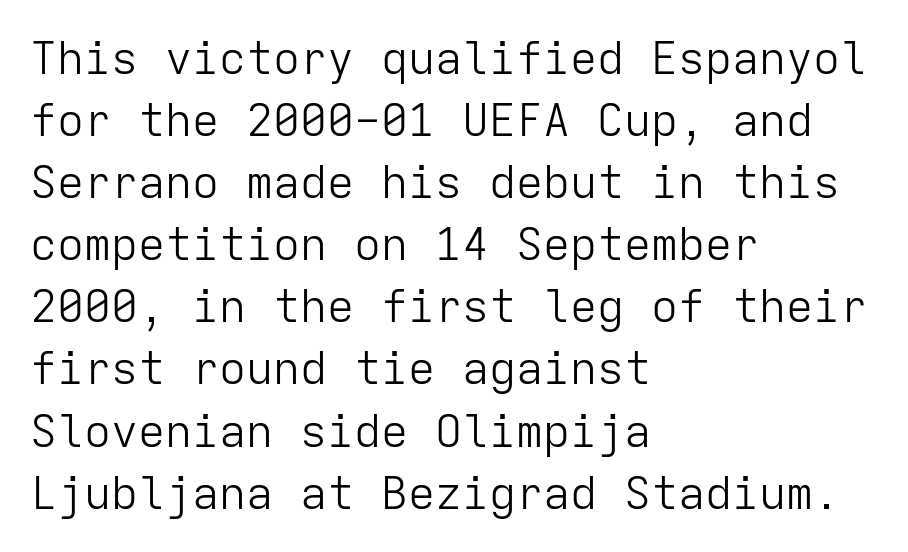
{"serif": "no", "italic": "no", "bold": "no", "weight": "light", "width": "normal", "stroke_contrast": "low", "x_height": "medium", "monospaced": "yes", "underline": "no", "align": "left", "line_spacing": "normal", "line_spacing_ratio": 1.38, "letter_spacing": "normal", "letter_spacing_em": 0.0, "glyph_px": 45}
